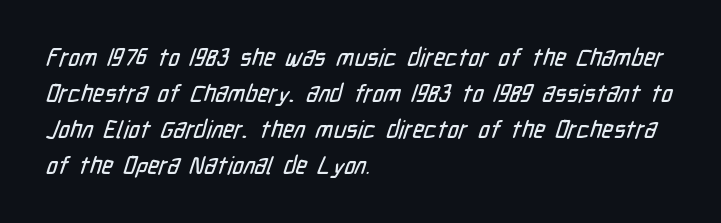
The space between consecutive lines is moderate. The typesetter chose a ragged-right arrangement here. Words appear dense and cohesive because spacing is normal. Letters rest on an invisible, unmarked baseline.
